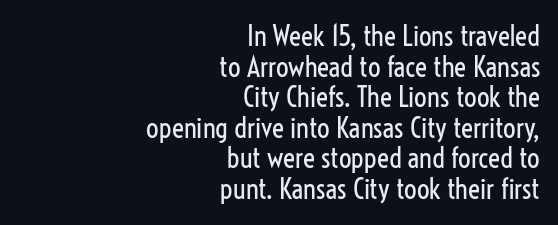
The letters advance in unequal steps, a hallmark of proportional type. If you drew a line through each stem, it would be perfectly vertical. The weight tops out at a normal text grade. Does extra space separate the letters? No, they use regular spacing. Typographically, this falls in the sans-serif category. Compared with typical paragraphs, the rows here are closer together.
